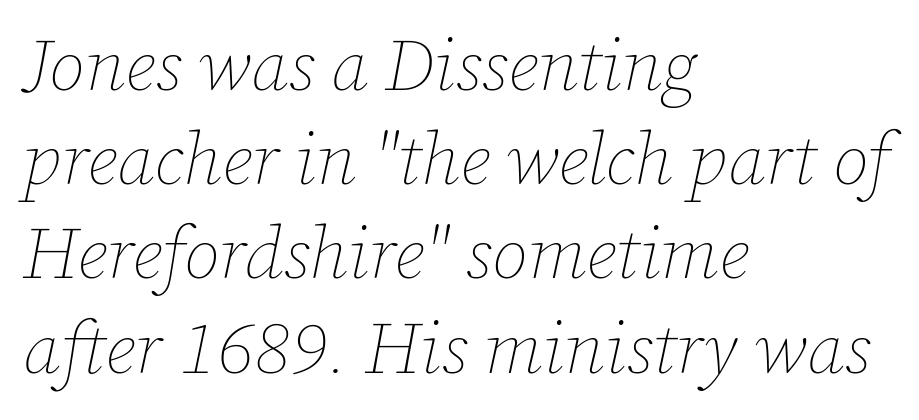
{"italic": "yes", "lean": "right", "slant_degrees": 12, "bold": "no", "weight": "thin", "width": "normal", "stroke_contrast": "low", "x_height": "medium", "monospaced": "no", "underline": "no", "align": "left", "line_spacing": "normal", "line_spacing_ratio": 1.29, "letter_spacing": "normal", "letter_spacing_em": 0.0, "glyph_px": 73}
